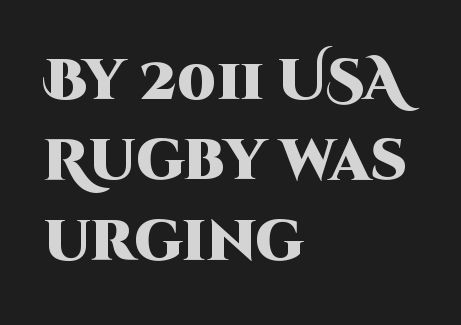
The image shows 57 px heavy sans-serif type, upright; set left-aligned, normal line spacing (1.41x), normal letter spacing, not underlined; high stroke contrast and a large x-height.
